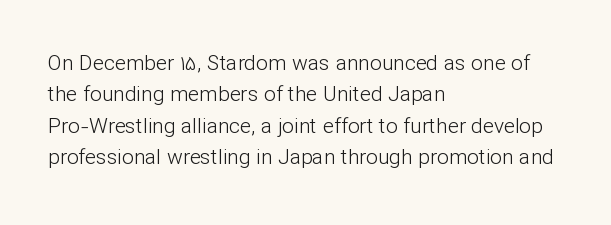
{"italic": "no", "bold": "no", "underline": "no", "align": "left", "line_spacing": "normal", "line_spacing_ratio": 1.5, "letter_spacing": "normal", "letter_spacing_em": 0.0, "glyph_px": 21}
